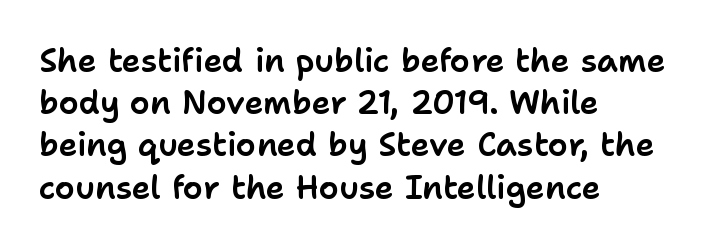
Each line starts at the same left margin while the right side varies. Ascenders rise straight up at ninety degrees. Each word holds together tightly as a unit, with standard inter-letter gaps. Quick note: interline space is typical.
